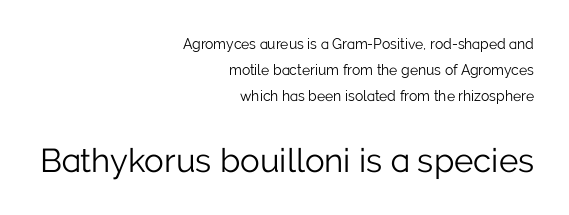
The image shows 33 px light sans-serif type, upright; set right-aligned, line spacing 1.87x, normal letter spacing, not underlined; the second (bottom) block is 2.36x larger; low stroke contrast and a medium x-height.
